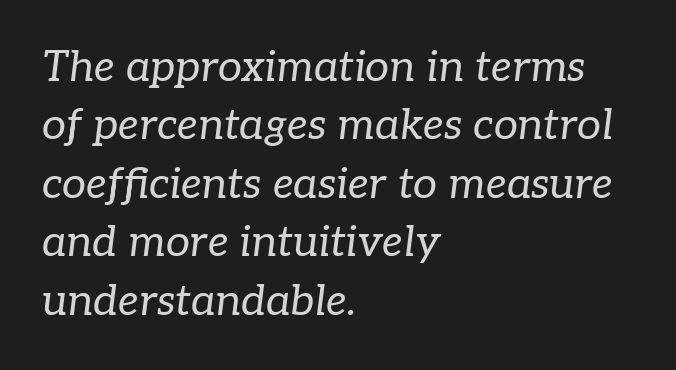
{"serif": "yes", "italic": "yes", "lean": "right", "slant_degrees": 7, "bold": "no", "weight": "regular", "width": "normal", "stroke_contrast": "low", "x_height": "medium", "monospaced": "no", "underline": "no", "align": "left", "line_spacing": "normal", "line_spacing_ratio": 1.36, "letter_spacing": "normal", "letter_spacing_em": 0.0, "glyph_px": 43}
